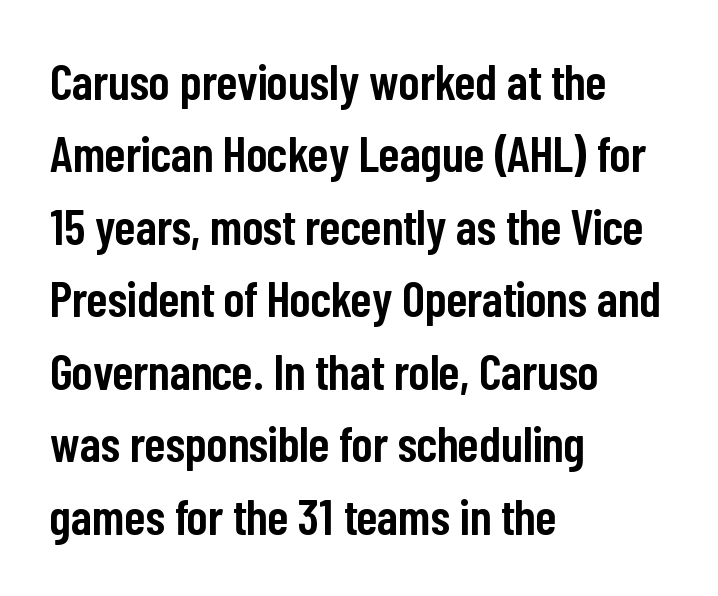
Q: Is the text bold? A: Semi-bold.
Q: Is the text italic (slanted)? A: No, it is upright.
Q: Is the typeface a serif or a sans-serif typeface? A: Sans-serif.
Q: Is the text underlined? A: No.
Q: How is the paragraph aligned? A: Left-aligned.
Q: Is the spacing between letters normal or unusually wide? A: Normal.
Q: Is the spacing between lines tight, normal or loose? A: Normal.
Q: Width (condensed, normal, or wide)? A: Condensed.
Q: Stroke contrast? A: Low.
Q: x-height? A: Medium.
Q: Monospaced? A: No.
